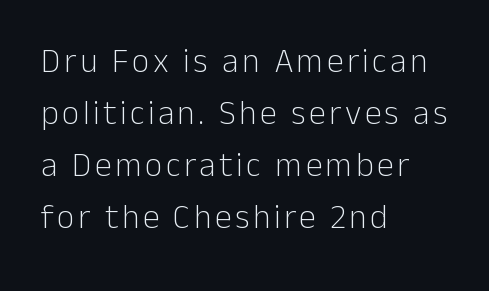
{"serif": "no", "italic": "no", "bold": "no", "weight": "light", "width": "normal", "stroke_contrast": "low", "x_height": "medium", "monospaced": "no", "underline": "no", "align": "left", "line_spacing": "normal", "line_spacing_ratio": 1.53, "glyph_px": 34}
